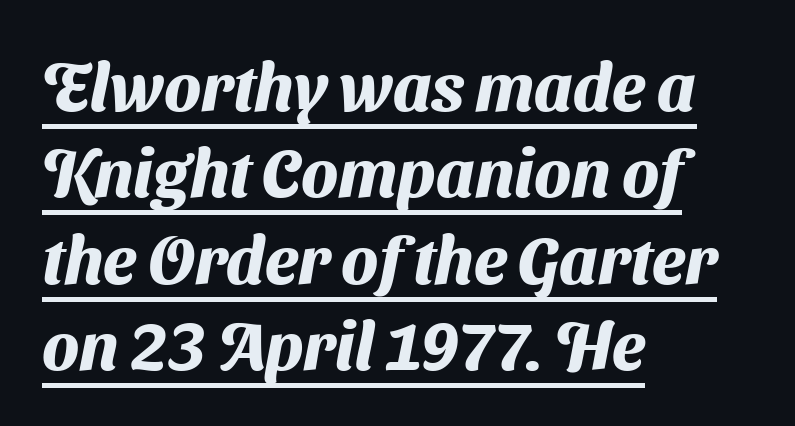
Note the varied advance widths — an 'i' is clearly narrower than an 'm'. The gaps between neighbouring characters are ordinary and unremarkable. The passage shown is typeset with a sans-serif family. Casual observation: everything's shoved over to the left.
